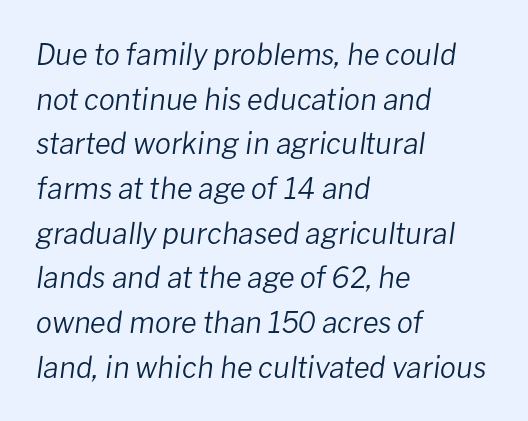
Whoever set this chose a conventional vertical rhythm. Proportional: the letters do not fall into vertical columns. There is no visible air inserted between adjacent glyphs. Unmarked baselines from the first word to the last. Line beginnings align vertically; line endings do not.
